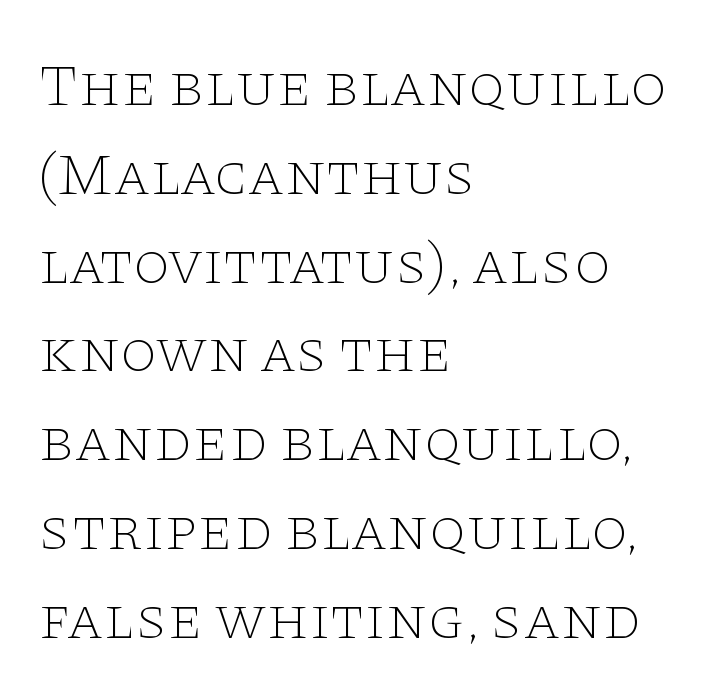
The image shows 60 px thin, wide serif type, upright; set left-aligned, normal line spacing (1.48x), normal letter spacing, not underlined; low stroke contrast and a large x-height.
